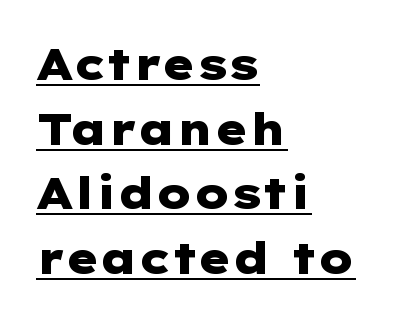
The image shows 44 px heavy, wide sans-serif type, upright; set left-aligned, normal line spacing (1.47x), normal letter spacing, underlined; low stroke contrast and a medium x-height.
